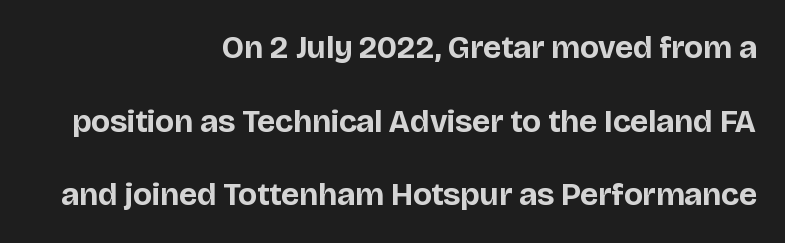
The image shows 32 px bold sans-serif type, upright; set right-aligned, loose line spacing (2.3x), normal letter spacing, not underlined; low stroke contrast and a large x-height.
